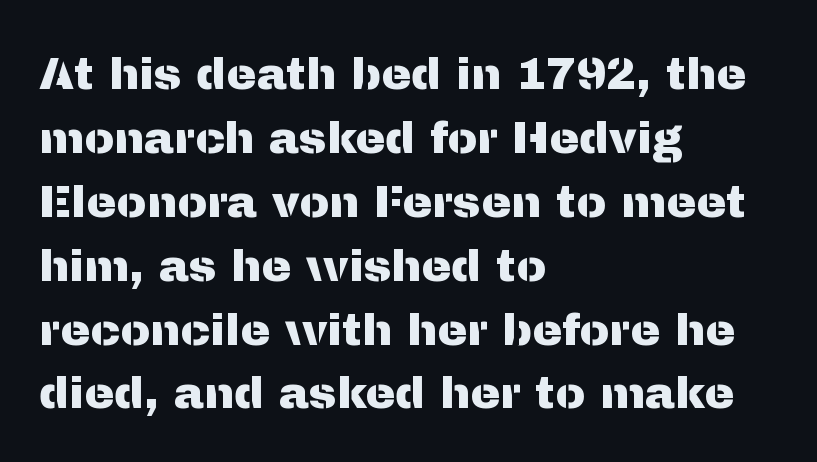
The image shows 45 px sans-serif type, upright; set left-aligned, normal line spacing (1.42x), normal letter spacing, not underlined; medium stroke contrast and a medium x-height.
